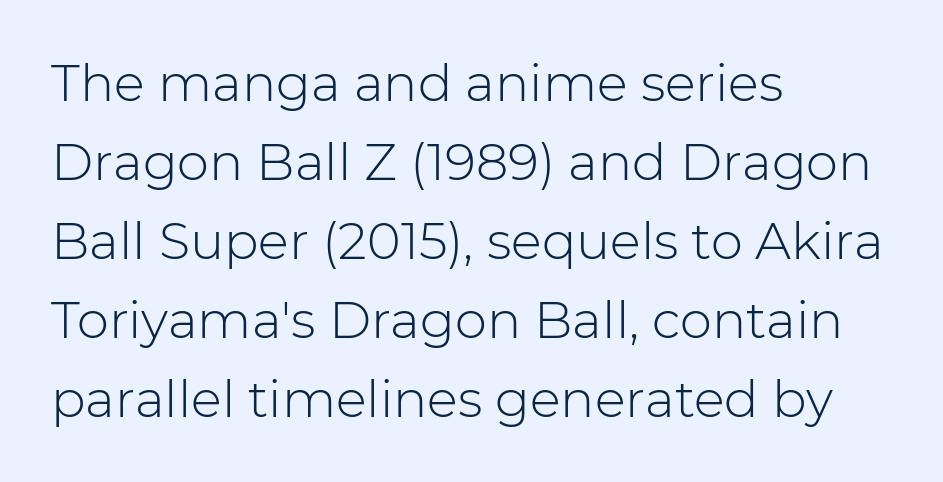
{"serif": "no", "italic": "no", "bold": "no", "weight": "light", "width": "normal", "stroke_contrast": "low", "x_height": "medium", "monospaced": "no", "underline": "no", "align": "left", "line_spacing": "normal", "line_spacing_ratio": 1.55, "letter_spacing": "normal", "letter_spacing_em": 0.0, "glyph_px": 51}
